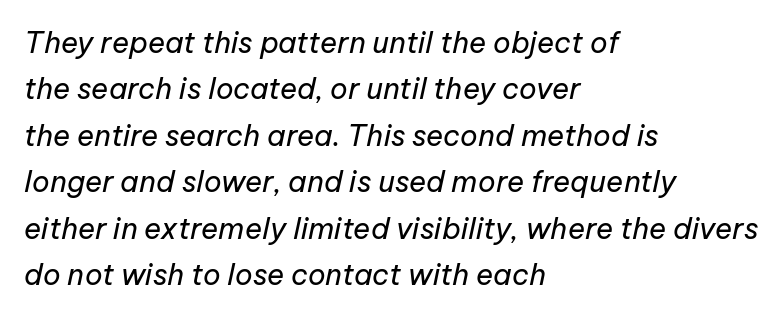
The letterforms sit shoulder to shoulder at normal distance. The lines are quadded left. It's the slanting kind of type. The strokes are not fattened; the text isn't bold.
